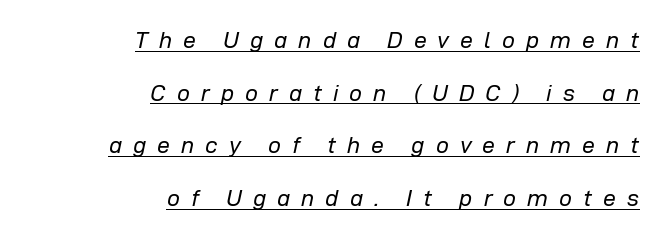
Q: Is the text bold? A: No.
Q: Is the text italic (slanted)? A: Yes, it leans right by about 12 degrees.
Q: Is the text underlined? A: Yes.
Q: How is the paragraph aligned? A: Right-aligned.
Q: Is the spacing between letters normal or unusually wide? A: Unusually wide.
Q: Is the spacing between lines tight, normal or loose? A: Loose.
